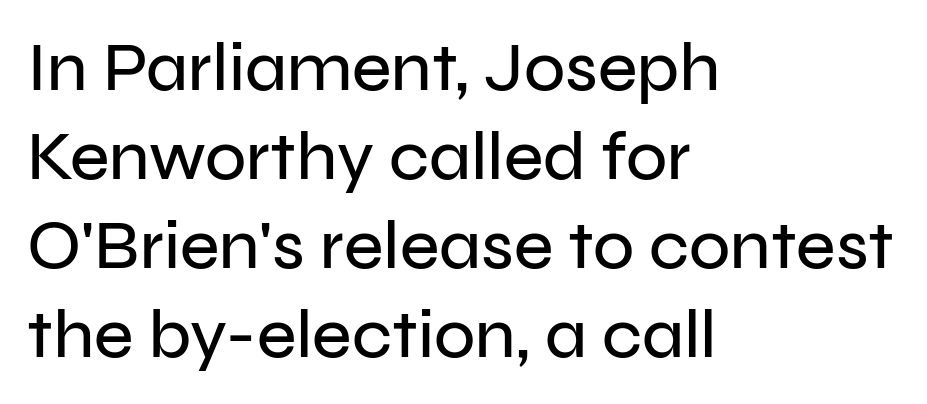
Teacher's note: observe the even left margin — that is flush-left alignment. The area under the type is left untouched. Does extra space separate the letters? No, they use regular spacing. The letters advance in unequal steps, a hallmark of proportional type.
